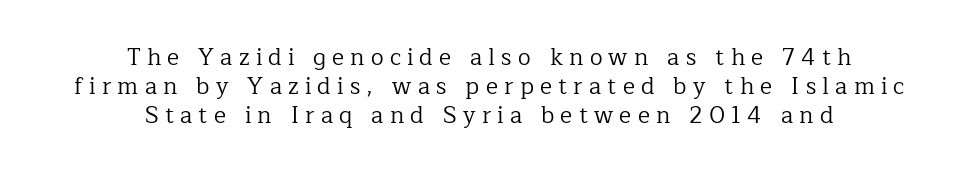
{"italic": "no", "bold": "no", "underline": "no", "align": "center", "line_spacing": "normal", "line_spacing_ratio": 1.26, "letter_spacing": "wide", "letter_spacing_em": 0.27, "glyph_px": 23}
